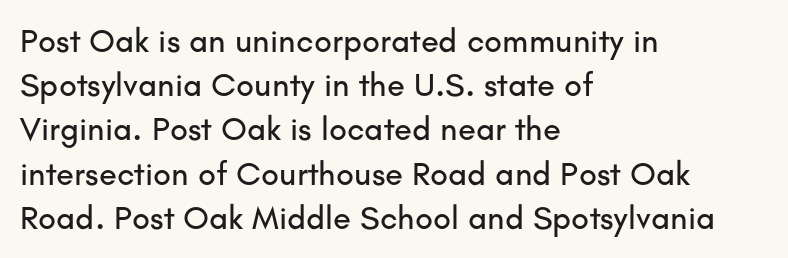
Note: no serifs on the glyphs. Spacing between characters is what you'd get straight out of the box. Vertical spacing — default. The string is rendered with underlining switched off. Rendered with straight, roman letterforms. This rendering uses left alignment, leaving the right contour irregular.
